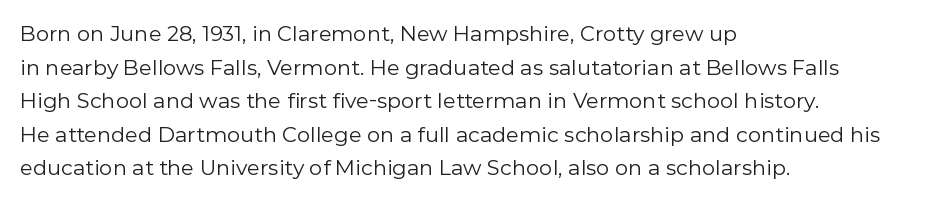
The font's upright variant was chosen for this text. Does the leading feel generous? No, just average. Letters rest on an invisible, unmarked baseline. Heft: none added — not bold. Typeset ragged right — the left edge is the straight one.
